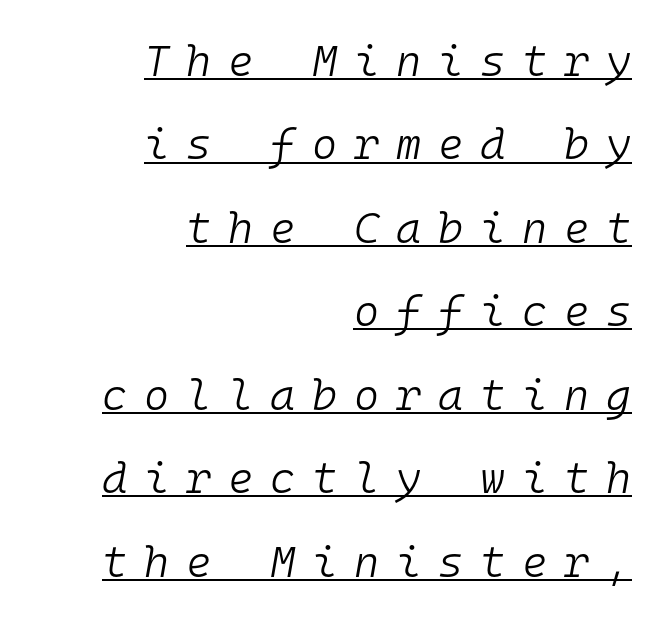
{"italic": "yes", "lean": "right", "slant_degrees": 10, "bold": "no", "weight": "light", "width": "normal", "stroke_contrast": "low", "x_height": "medium", "monospaced": "yes", "underline": "yes", "align": "right", "line_spacing": "loose", "line_spacing_ratio": 1.94, "letter_spacing": "wide", "letter_spacing_em": 0.39, "glyph_px": 43}
